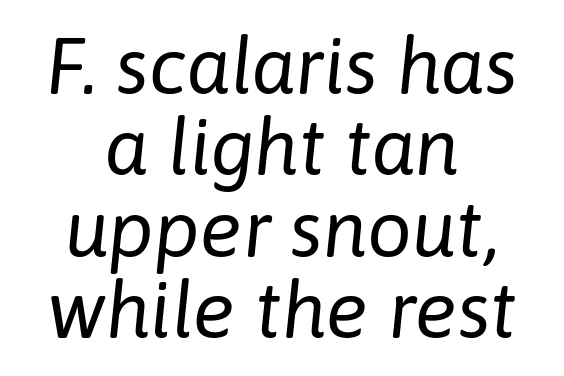
{"italic": "yes", "lean": "right", "slant_degrees": 6, "bold": "no", "weight": "regular", "width": "normal", "stroke_contrast": "low", "x_height": "medium", "monospaced": "no", "underline": "no", "align": "center", "line_spacing": "tight", "line_spacing_ratio": 1.03, "letter_spacing": "normal", "letter_spacing_em": 0.0, "glyph_px": 79}
